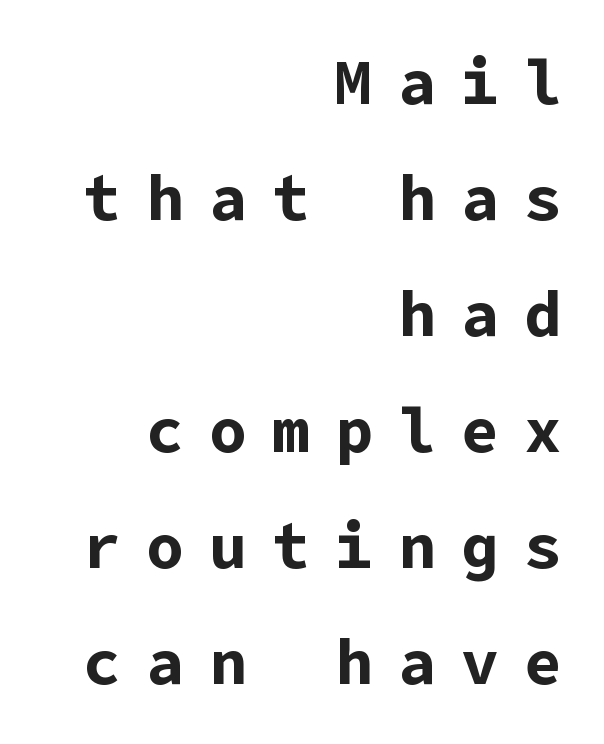
Q: Is the text bold? A: Yes.
Q: Is the text italic (slanted)? A: No, it is upright.
Q: Is the typeface a serif or a sans-serif typeface? A: Sans-serif.
Q: Is the text underlined? A: No.
Q: How is the paragraph aligned? A: Right-aligned.
Q: Is the spacing between letters normal or unusually wide? A: Unusually wide.
Q: Width (condensed, normal, or wide)? A: Normal.
Q: Stroke contrast? A: Low.
Q: x-height? A: Medium.
